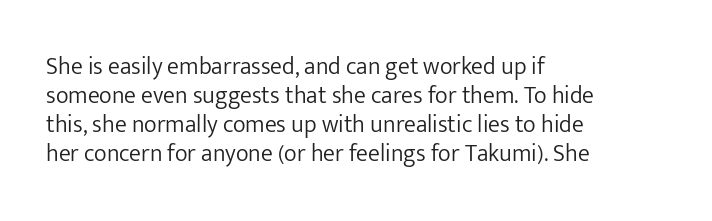
{"italic": "no", "bold": "no", "underline": "no", "align": "left", "line_spacing_ratio": 1.21, "letter_spacing": "normal", "letter_spacing_em": 0.0, "glyph_px": 24}
